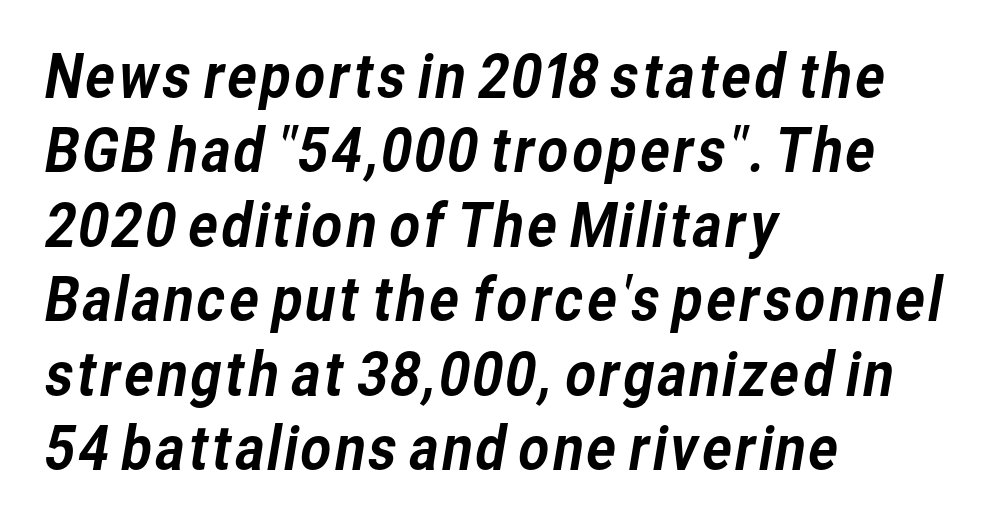
The words here are not underlined. Serifs: no, the terminals of the letterforms are clean. These lines stack with their left ends in a neat column. Spacing between characters is what you'd get straight out of the box. Is this a fixed-width face? No — the glyphs have proportional, varying widths.
